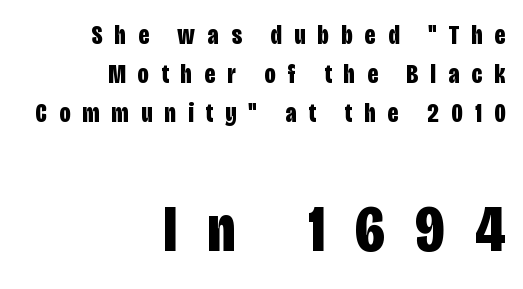
The image shows 67 px bold, condensed sans-serif type, upright; set right-aligned, normal line spacing (1.44x), unusually wide letter spacing (+0.46 em), not underlined; the second (bottom) block is 2.48x larger; low stroke contrast and a large x-height.
